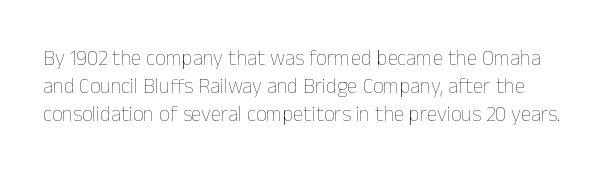
{"italic": "no", "bold": "no", "underline": "no", "line_spacing": "normal", "line_spacing_ratio": 1.33, "letter_spacing": "normal", "letter_spacing_em": 0.0, "glyph_px": 21}
